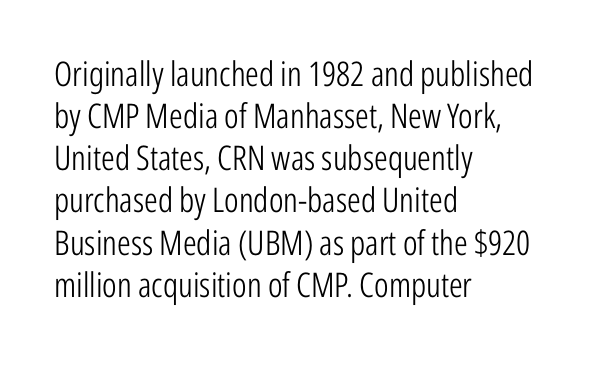
The image shows 34 px light, condensed sans-serif type, upright; set left-aligned, line spacing 1.24x, normal letter spacing, not underlined; low stroke contrast and a medium x-height.
